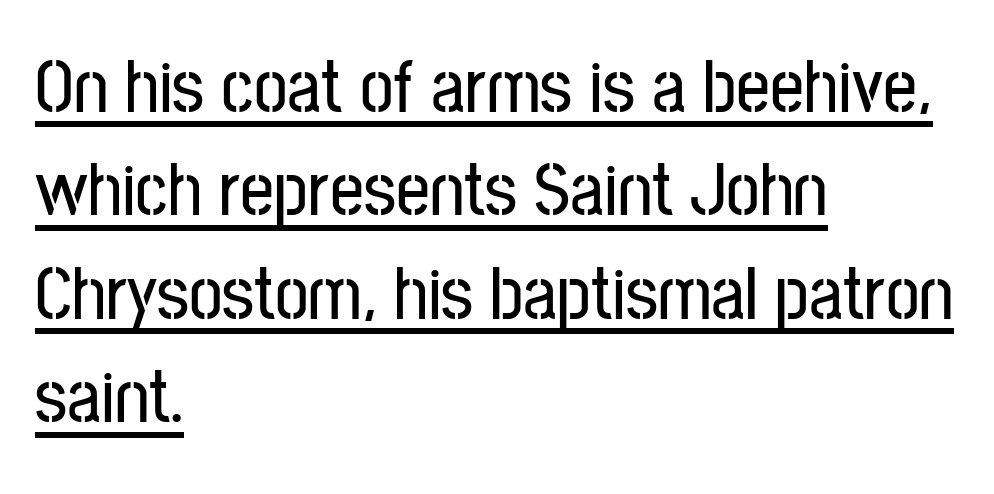
The image shows 75 px condensed sans-serif type, upright; set left-aligned, normal line spacing (1.38x), normal letter spacing, underlined; low stroke contrast and a medium x-height.
